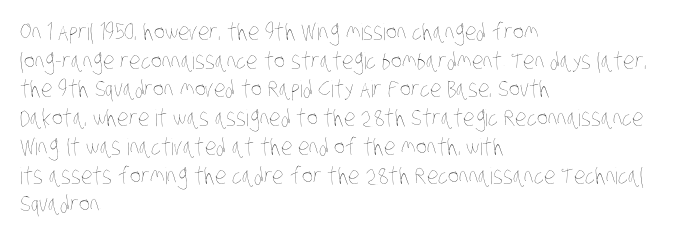
Is the stroke heavy? The answer is a plain regular-or-lighter. The lines in this sample share a left origin and differ only in where they stop. Is there much room between lines? A standard amount, neither cramped nor airy. Compared with typical body copy, the letter spacing here is the same.
